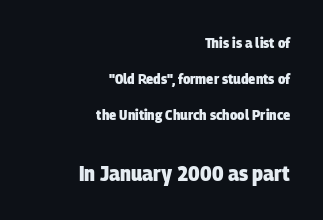
The vertical gap from one line to the next is large. One-word summary of the alignment: right. Visually, the bottom section dominates because its glyphs are scaled up. As a designer I'd log this as weight 700, bold. Spacing between characters is what you'd get straight out of the box. Descenders are the only things crossing below the line.
